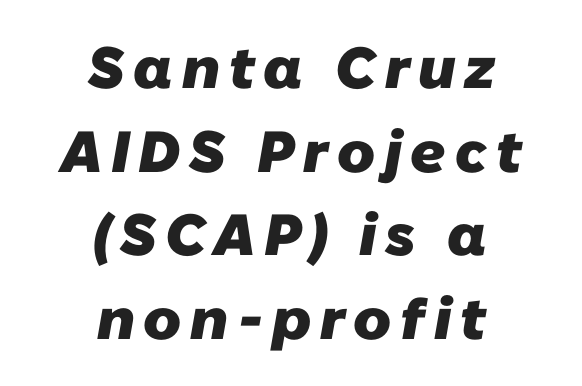
Q: Is the text bold? A: Yes.
Q: Is the typeface a serif or a sans-serif typeface? A: Sans-serif.
Q: Is the text underlined? A: No.
Q: How is the paragraph aligned? A: Centered.
Q: Is the spacing between lines tight, normal or loose? A: Normal.
Q: Width (condensed, normal, or wide)? A: Normal.
Q: Stroke contrast? A: Low.
Q: x-height? A: Medium.
Q: Monospaced? A: No.
